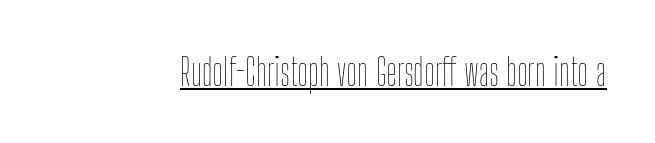
Bold? No — there's no thickening of the strokes. Beneath each row of characters lies a ruled line. The letters stand upright; this is a roman face. Proportional: the letters do not fall into vertical columns. The tracking reads as untouched default to a designer's eye.
